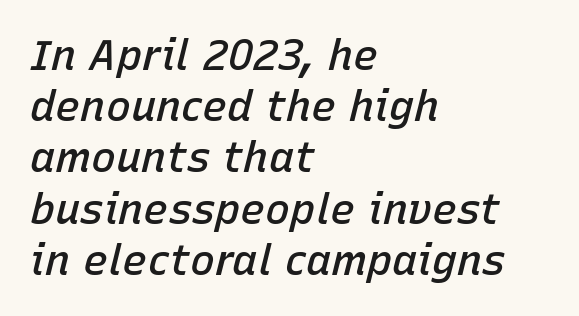
The image shows 42 px semibold type, italic (leaning right); set left-aligned, line spacing 1.22x, normal letter spacing, not underlined; low stroke contrast and a medium x-height.
